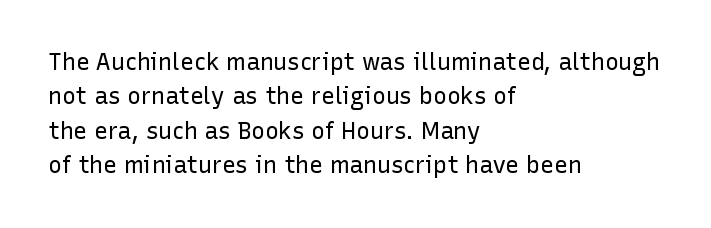
Observe the ordinary spacing: letters are neighbours, not strangers. Only glyphs here, with clear space below each row. Honestly, the row spacing looks completely unremarkable. No letter is thick-stroked: the sample isn't bold.
